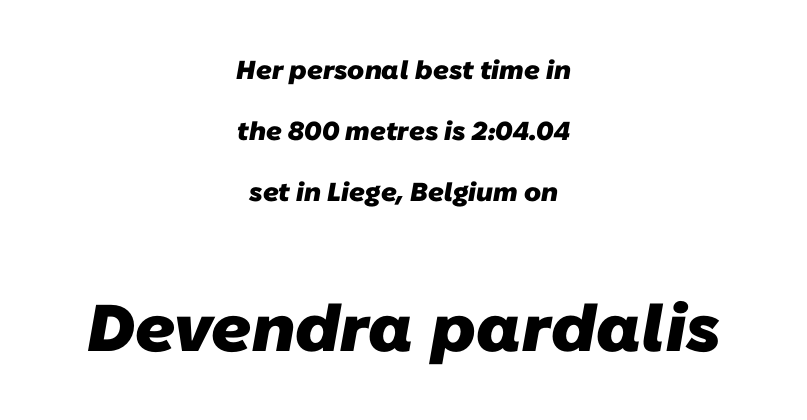
{"serif": "no", "bold": "yes", "weight": "heavy", "width": "normal", "stroke_contrast": "low", "x_height": "medium", "monospaced": "no", "underline": "no", "align": "center", "line_spacing": "loose", "line_spacing_ratio": 2.35, "letter_spacing": "normal", "letter_spacing_em": 0.0, "larger_block": "second", "size_ratio": 2.54, "glyph_px": 66}
